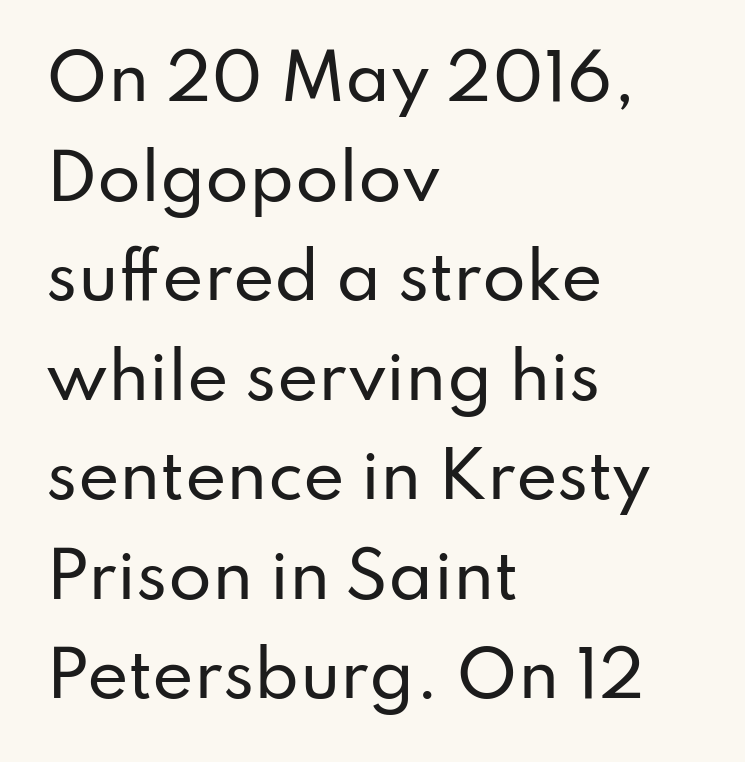
The image shows 63 px sans-serif type, upright; set left-aligned, normal line spacing (1.58x), normal letter spacing, not underlined; low stroke contrast and a small x-height.
